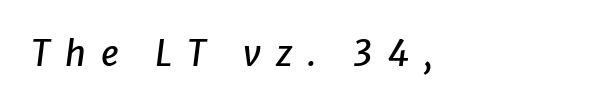
{"italic": "yes", "lean": "right", "slant_degrees": 8, "width": "normal", "stroke_contrast": "low", "x_height": "medium", "monospaced": "no", "underline": "no", "letter_spacing": "wide", "letter_spacing_em": 0.43, "glyph_px": 35}
